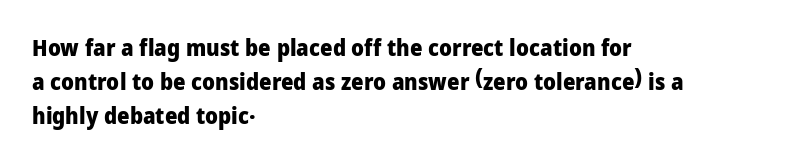
Q: Is the text bold? A: Yes.
Q: Is the text italic (slanted)? A: No, it is upright.
Q: Is the text underlined? A: No.
Q: How is the paragraph aligned? A: Left-aligned.
Q: Is the spacing between letters normal or unusually wide? A: Normal.
Q: Is the spacing between lines tight, normal or loose? A: Normal.
